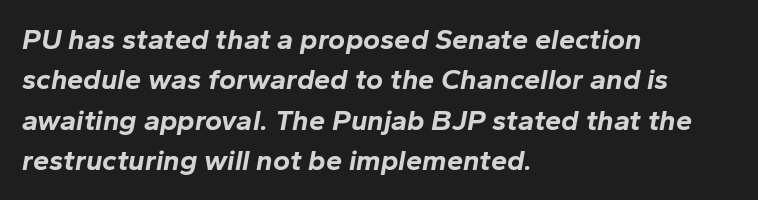
{"italic": "yes", "lean": "right", "slant_degrees": 10, "bold": "yes", "weight": "bold", "width": "normal", "stroke_contrast": "low", "x_height": "medium", "monospaced": "no", "underline": "no", "align": "left", "line_spacing": "normal", "line_spacing_ratio": 1.39, "letter_spacing": "normal", "letter_spacing_em": 0.0, "glyph_px": 29}
